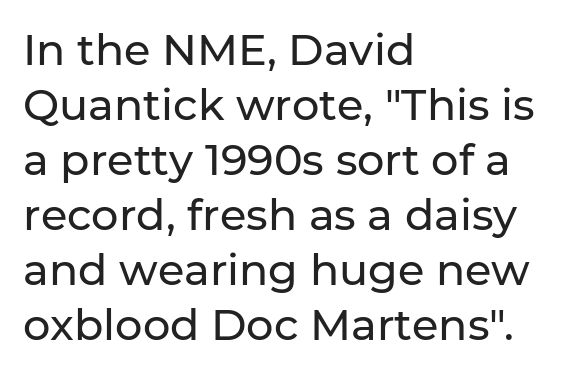
The image shows 43 px sans-serif type, upright; set left-aligned, normal line spacing (1.28x), normal letter spacing, not underlined; low stroke contrast and a medium x-height.
